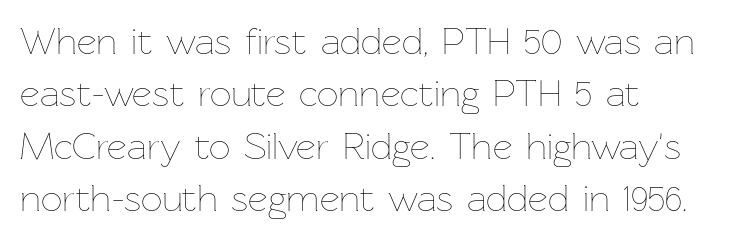
{"italic": "no", "bold": "no", "weight": "thin", "width": "normal", "stroke_contrast": "low", "x_height": "medium", "monospaced": "no", "underline": "no", "align": "left", "line_spacing": "normal", "line_spacing_ratio": 1.38, "letter_spacing": "normal", "letter_spacing_em": 0.0, "glyph_px": 38}
